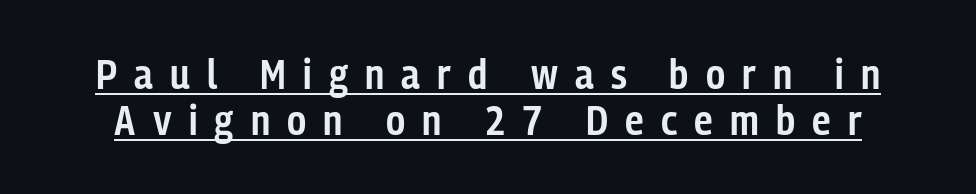
The passage shown is semibold, sitting just below true bold. The font's upright variant was chosen for this text. Underline: present. You could not count columns in this text — the font is proportionally spaced. Between one letter and the next there's a generous, obvious gap. Compared with typical paragraphs, the rows here are closer together.
